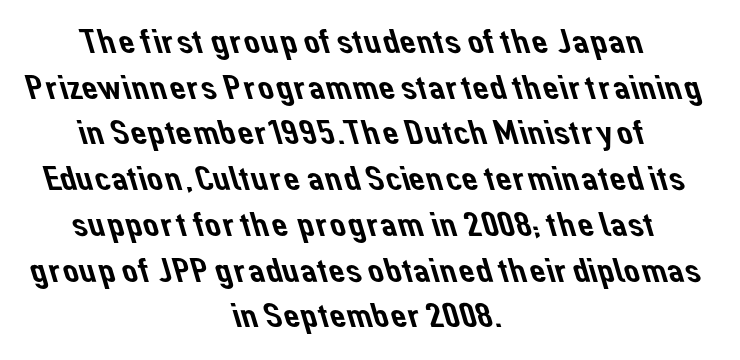
{"serif": "no", "width": "normal", "stroke_contrast": "low", "x_height": "medium", "monospaced": "no", "underline": "no", "align": "center", "line_spacing": "normal", "line_spacing_ratio": 1.27, "letter_spacing": "normal", "letter_spacing_em": 0.0, "glyph_px": 36}
